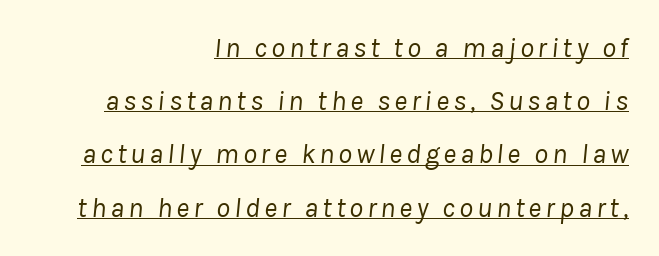
Think of a printed novel: that variable character pitch is what you see here. Stems and bowls with no extra thickness — not bold. Style check: oblique. Whoever set this chose breathing room over compactness in the vertical rhythm. You can see a thin bar hugging the bottom of the glyphs.
